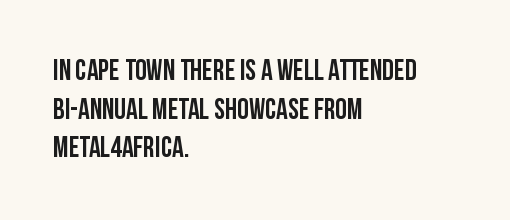
{"serif": "no", "italic": "no", "width": "condensed", "stroke_contrast": "low", "x_height": "large", "monospaced": "no", "underline": "no", "align": "left", "line_spacing": "normal", "line_spacing_ratio": 1.33, "letter_spacing": "normal", "letter_spacing_em": 0.0, "glyph_px": 29}
